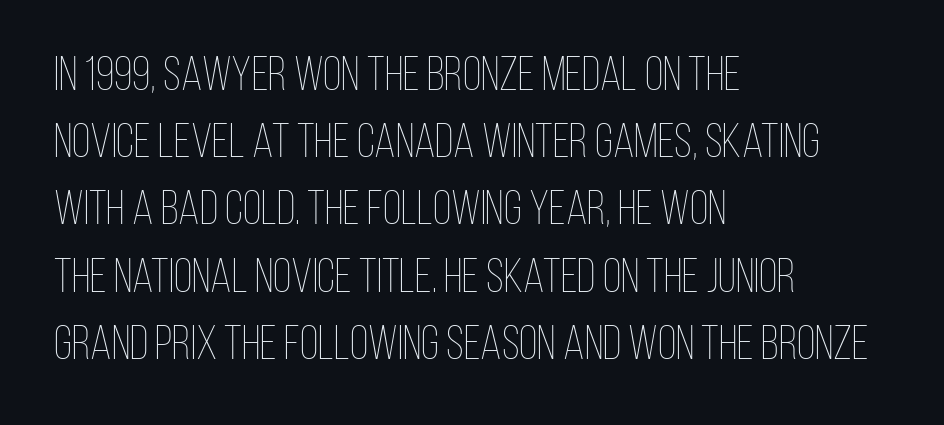
{"italic": "no", "bold": "no", "weight": "thin", "width": "condensed", "stroke_contrast": "low", "x_height": "large", "monospaced": "no", "underline": "no", "align": "left", "line_spacing": "normal", "line_spacing_ratio": 1.4, "letter_spacing": "normal", "letter_spacing_em": 0.0, "glyph_px": 48}
